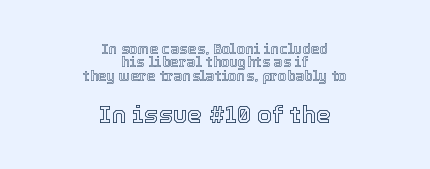
The passage shown stacks its lines with hardly any gap. Alignment: centered. Top chunk: small. Bottom chunk: large. A typesetter would call this zero additional tracking.
